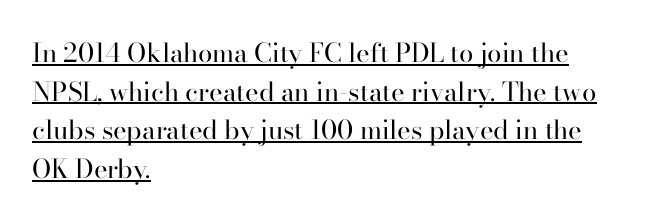
The image shows 26 px text type, upright; set left-aligned, normal line spacing (1.49x), normal letter spacing, underlined.
